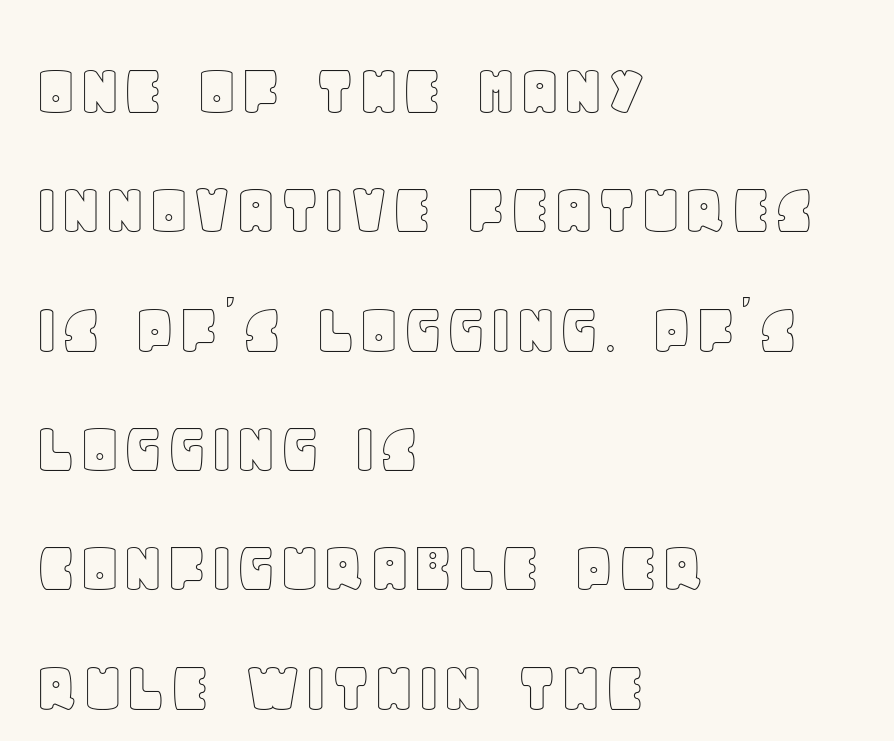
Q: Is the text italic (slanted)? A: No, it is upright.
Q: Is the text underlined? A: No.
Q: How is the paragraph aligned? A: Left-aligned.
Q: Is the spacing between letters normal or unusually wide? A: Normal.
Q: Is the spacing between lines tight, normal or loose? A: Normal.
Q: Width (condensed, normal, or wide)? A: Normal.
Q: x-height? A: Large.
Q: Monospaced? A: No.
